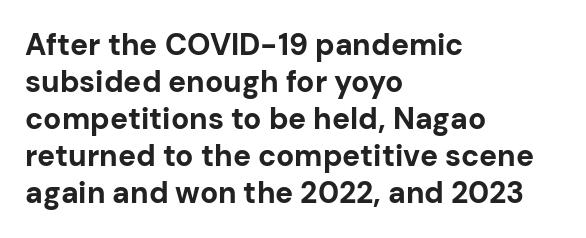
Nothing unusual about the tracking: characters are spaced as the font intends. Nobody drew a line under any word here. Summary of weight: heavy, a full bold. Upright lettering throughout. Serif or sans? Sans — the stroke terminals are bare. Typeset ragged right — the left edge is the straight one.
